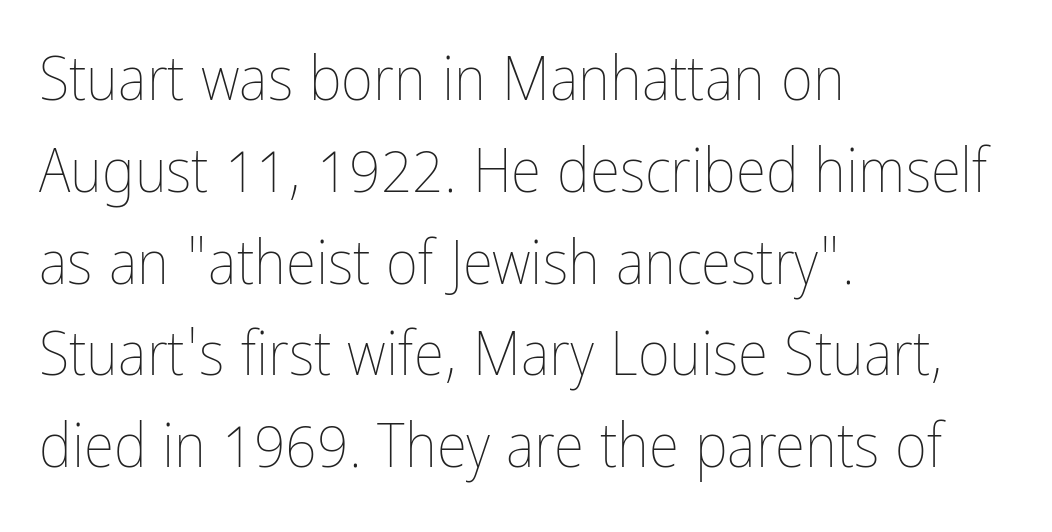
The image shows 62 px thin, condensed type, upright; set left-aligned, normal line spacing (1.48x), normal letter spacing, not underlined; low stroke contrast and a medium x-height.
